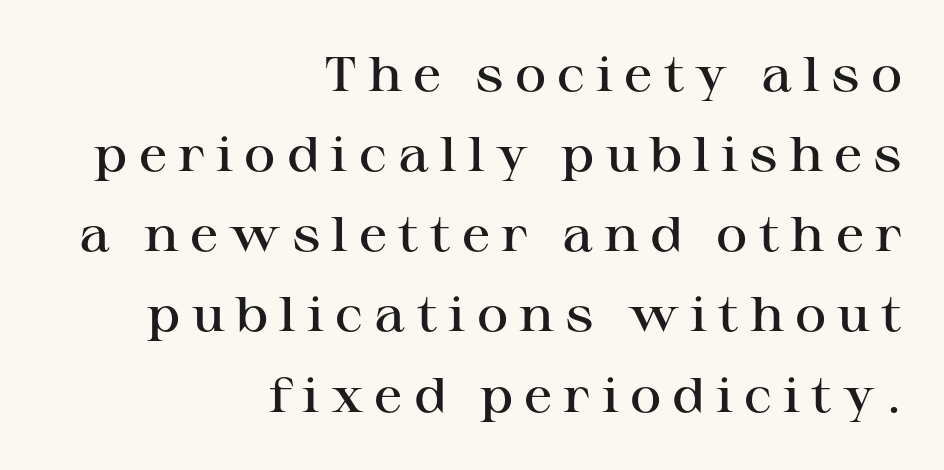
Q: Is the text bold? A: Semi-bold.
Q: Is the text italic (slanted)? A: No, it is upright.
Q: Is the typeface a serif or a sans-serif typeface? A: Serif.
Q: Is the text underlined? A: No.
Q: How is the paragraph aligned? A: Right-aligned.
Q: Is the spacing between letters normal or unusually wide? A: Unusually wide.
Q: Is the spacing between lines tight, normal or loose? A: Normal.
Q: Width (condensed, normal, or wide)? A: Wide.
Q: Stroke contrast? A: High.
Q: x-height? A: Medium.
Q: Monospaced? A: No.
